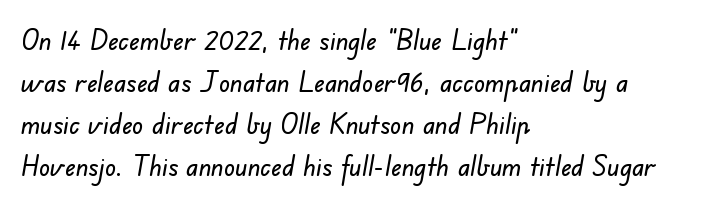
{"serif": "no", "width": "normal", "stroke_contrast": "low", "x_height": "small", "monospaced": "no", "underline": "no", "align": "left", "line_spacing": "normal", "line_spacing_ratio": 1.5, "letter_spacing": "normal", "letter_spacing_em": 0.0, "glyph_px": 28}
